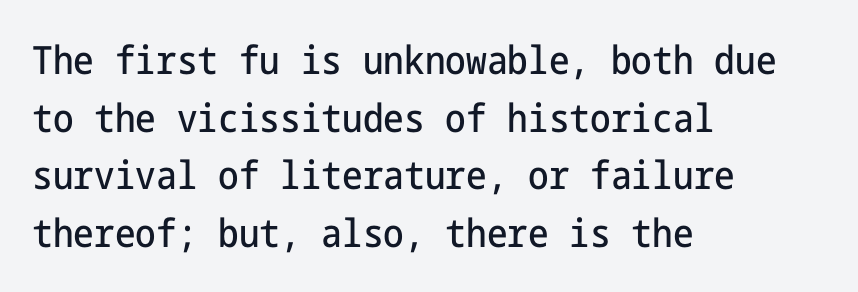
Q: Is the text italic (slanted)? A: No, it is upright.
Q: Is the typeface a serif or a sans-serif typeface? A: Sans-serif.
Q: Is the text underlined? A: No.
Q: How is the paragraph aligned? A: Left-aligned.
Q: Is the spacing between letters normal or unusually wide? A: Normal.
Q: Is the spacing between lines tight, normal or loose? A: Normal.
Q: Width (condensed, normal, or wide)? A: Condensed.
Q: Stroke contrast? A: Low.
Q: x-height? A: Medium.
